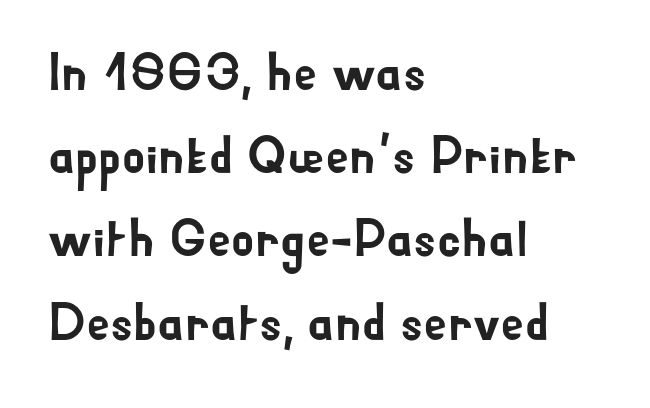
The image shows 53 px sans-serif type, upright; set left-aligned, normal line spacing (1.57x), normal letter spacing, not underlined; low stroke contrast and a small x-height.
